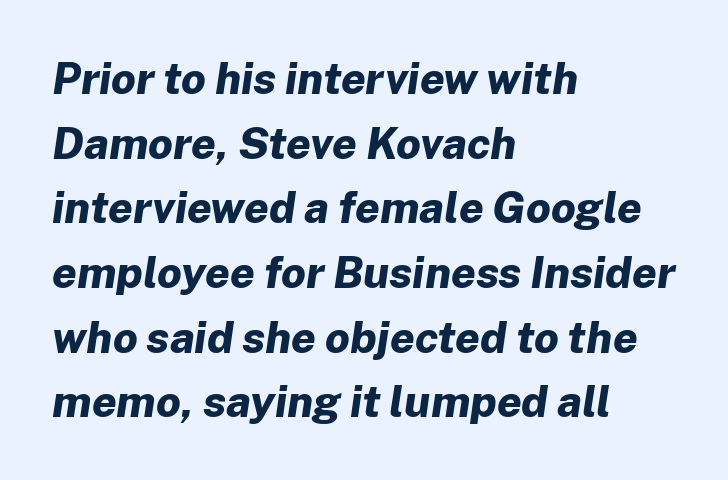
Quick note: underline off. Line beginnings align vertically; line endings do not. The rendering uses a moderate line-height, typical for paragraphs. Glyph-to-glyph distance matches everyday printed text. Each letter keeps its own natural width here, so spacing adapts to shape. Thick stems and heavy bowls — unmistakably bold.
